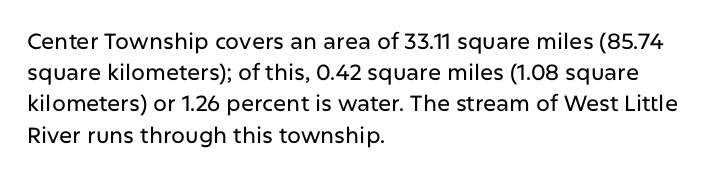
Q: Is the text italic (slanted)? A: No, it is upright.
Q: Is the text underlined? A: No.
Q: How is the paragraph aligned? A: Left-aligned.
Q: Is the spacing between letters normal or unusually wide? A: Normal.
Q: Is the spacing between lines tight, normal or loose? A: Normal.
